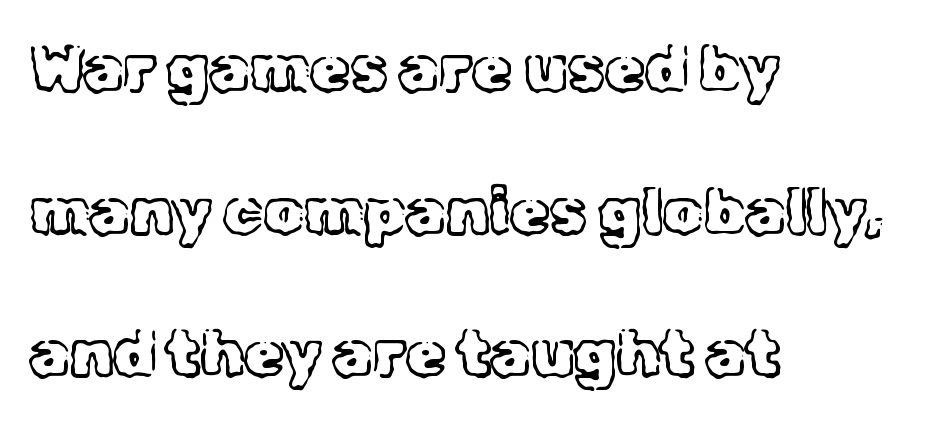
Q: Is the text bold? A: No.
Q: Is the text italic (slanted)? A: No, it is upright.
Q: Is the typeface a serif or a sans-serif typeface? A: Serif.
Q: Is the text underlined? A: No.
Q: How is the paragraph aligned? A: Left-aligned.
Q: Is the spacing between letters normal or unusually wide? A: Normal.
Q: Is the spacing between lines tight, normal or loose? A: Loose.
Q: Width (condensed, normal, or wide)? A: Normal.
Q: x-height? A: Medium.
Q: Monospaced? A: No.
